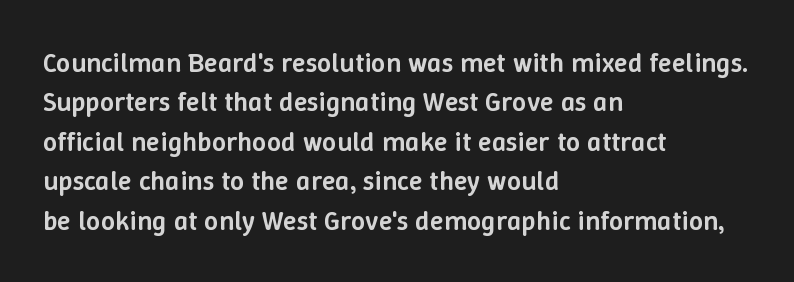
{"italic": "no", "bold": "semi", "weight": "semibold", "width": "normal", "stroke_contrast": "low", "x_height": "medium", "monospaced": "no", "underline": "no", "align": "left", "line_spacing": "normal", "line_spacing_ratio": 1.41, "letter_spacing": "normal", "letter_spacing_em": 0.0, "glyph_px": 28}
